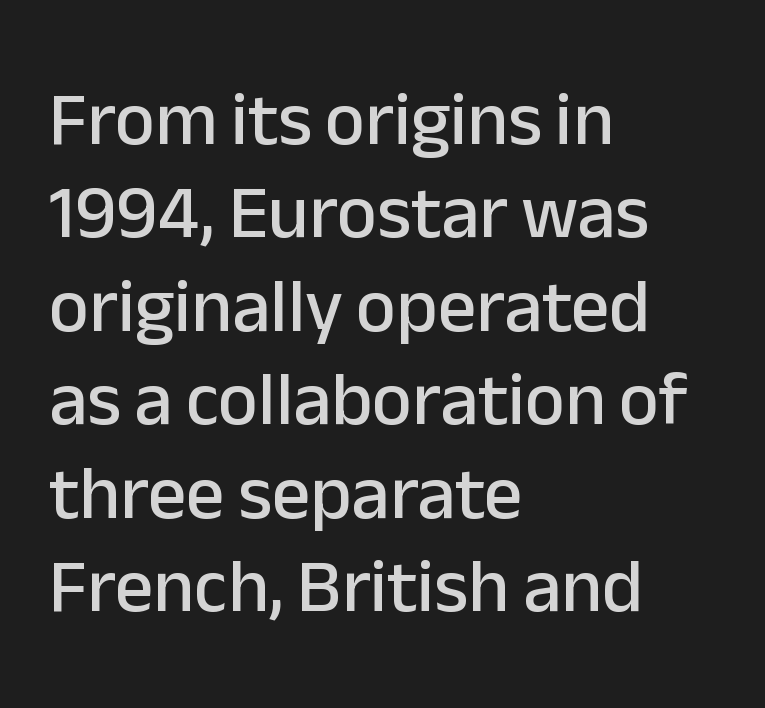
Q: Is the text italic (slanted)? A: No, it is upright.
Q: Is the typeface a serif or a sans-serif typeface? A: Sans-serif.
Q: Is the text underlined? A: No.
Q: How is the paragraph aligned? A: Left-aligned.
Q: Is the spacing between letters normal or unusually wide? A: Normal.
Q: Width (condensed, normal, or wide)? A: Normal.
Q: Stroke contrast? A: Low.
Q: x-height? A: Medium.
Q: Monospaced? A: No.
